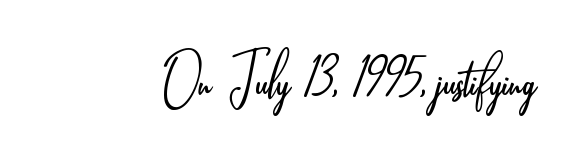
{"serif": "no", "bold": "no", "weight": "light", "width": "condensed", "stroke_contrast": "low", "x_height": "small", "monospaced": "no", "underline": "no", "letter_spacing": "normal", "letter_spacing_em": 0.0, "glyph_px": 75}
